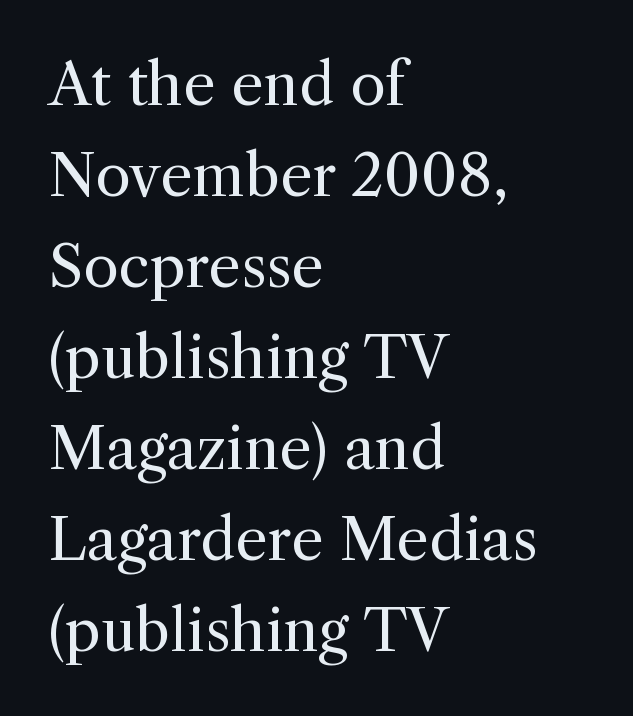
Line spacing here is normal. The passage shown is typed in a proportional face where columns would drift. Rule under the text: the space is simply empty. Layout note: lines flush left. In terms of posture, this sample is upright.
